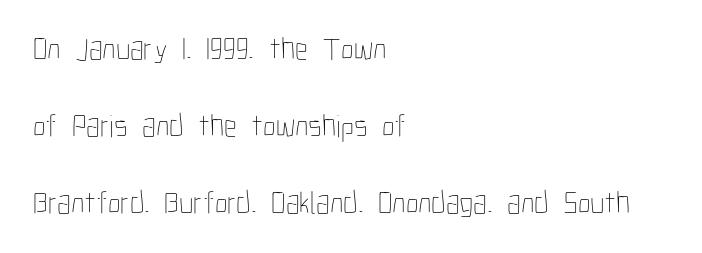
Q: Is the text bold? A: No.
Q: Is the text italic (slanted)? A: No, it is upright.
Q: Is the text underlined? A: No.
Q: How is the paragraph aligned? A: Left-aligned.
Q: Is the spacing between letters normal or unusually wide? A: Normal.
Q: Is the spacing between lines tight, normal or loose? A: Loose.
Q: Width (condensed, normal, or wide)? A: Condensed.
Q: Stroke contrast? A: Low.
Q: x-height? A: Medium.
Q: Monospaced? A: No.
